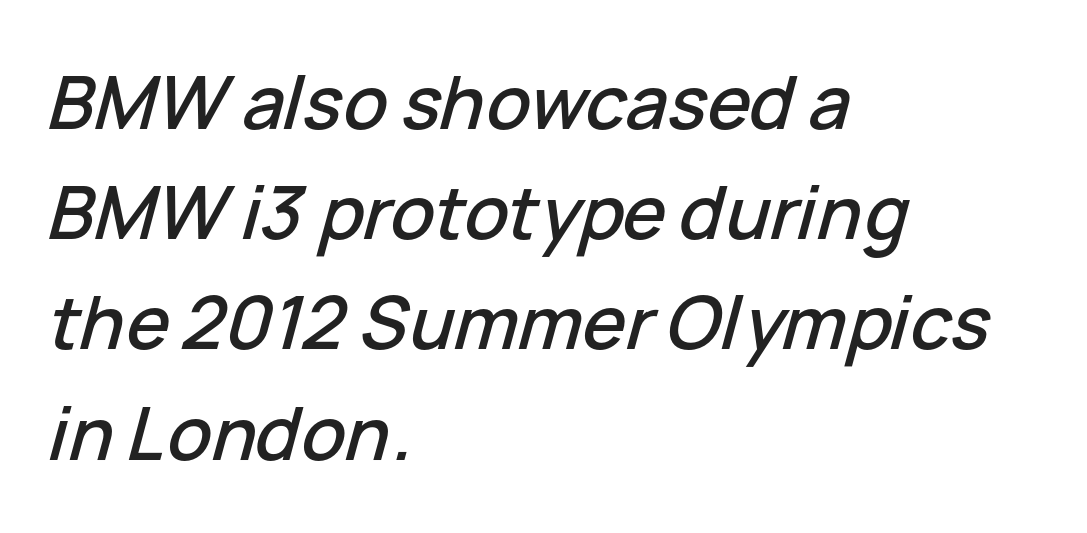
Clear beneath every line of the passage. Quick note: italic. Students, observe: this is what conventionally led text looks like. This sample has the flowing, uneven cadence of proportional lettering. The passage shown has conventional tracking throughout.
